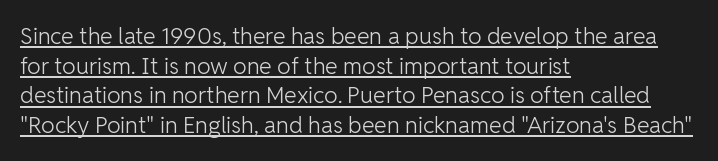
Horizontally, the lines are justified to the leading edge only. Letter spacing: default. Style check: upright. Honestly, the row spacing looks completely unremarkable. A quiet, ordinary-to-light weight characterises the typeface.
